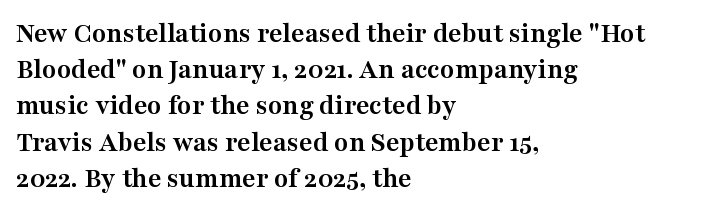
Think of a printed novel: that variable character pitch is what you see here. If you drew a line through each stem, it would be perfectly vertical. Standard letterfit; no display-style spreading of the glyphs. These lines sit exactly where default settings would place them.
